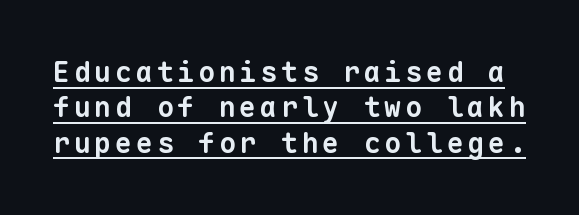
The image shows 28 px bold sans-serif type, monospaced; set normal line spacing (1.26x), underlined; low stroke contrast and a medium x-height.
